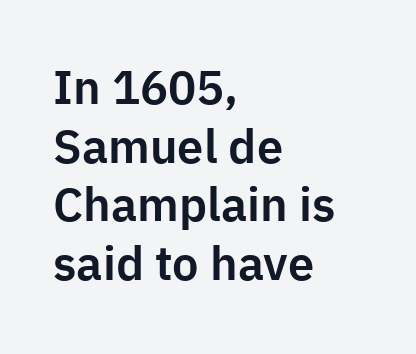
Every row of glyphs begins at an identical x-position on the left. Classification — sans serif. The letters advance in unequal steps, a hallmark of proportional type. A normal amount of white space separates one row of letters from the next. No word sits above an underline. Characters follow at the spacing the type designer built in.
